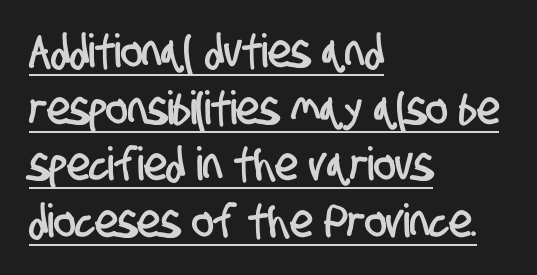
Q: Is the typeface a serif or a sans-serif typeface? A: Sans-serif.
Q: Is the text underlined? A: Yes.
Q: How is the paragraph aligned? A: Left-aligned.
Q: Is the spacing between letters normal or unusually wide? A: Normal.
Q: Width (condensed, normal, or wide)? A: Condensed.
Q: Stroke contrast? A: Low.
Q: x-height? A: Large.
Q: Monospaced? A: No.
